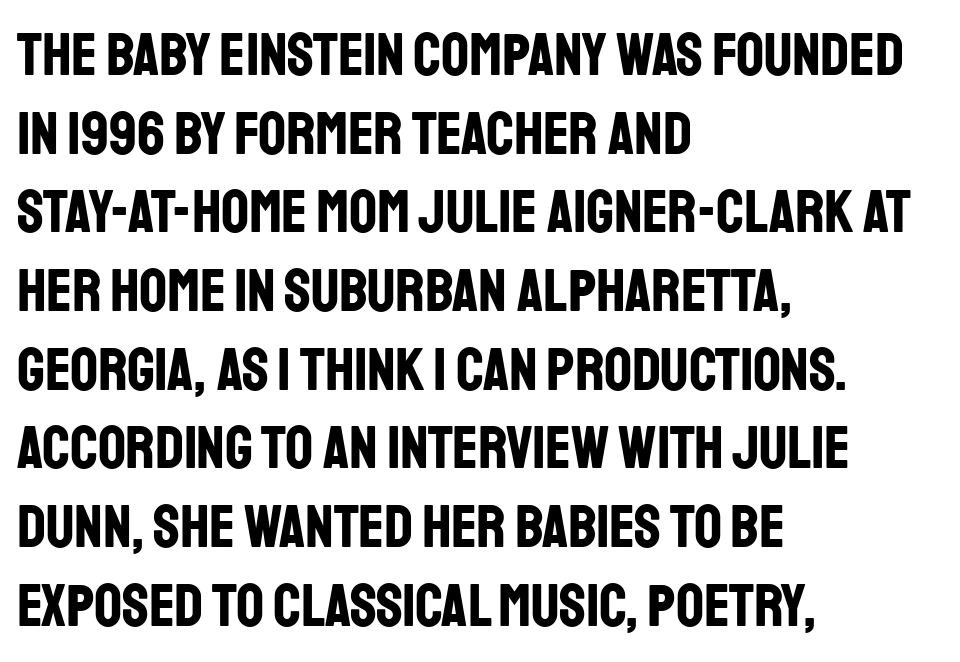
The image shows 61 px bold, condensed sans-serif type, upright; set left-aligned, normal line spacing (1.29x), normal letter spacing, not underlined; low stroke contrast and a large x-height.
